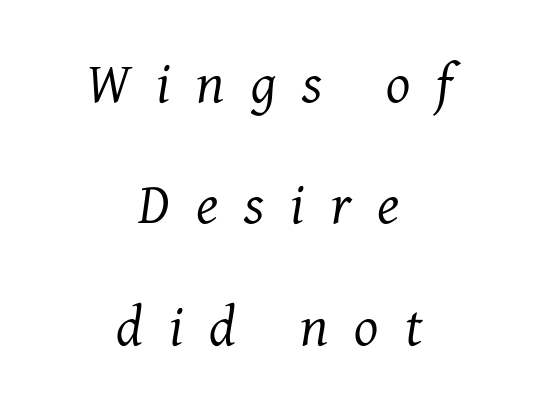
{"serif": "yes", "italic": "yes", "lean": "right", "slant_degrees": 7, "bold": "no", "weight": "regular", "width": "normal", "stroke_contrast": "medium", "x_height": "medium", "monospaced": "no", "underline": "no", "align": "center", "line_spacing": "loose", "line_spacing_ratio": 2.13, "letter_spacing": "wide", "letter_spacing_em": 0.46, "glyph_px": 57}
